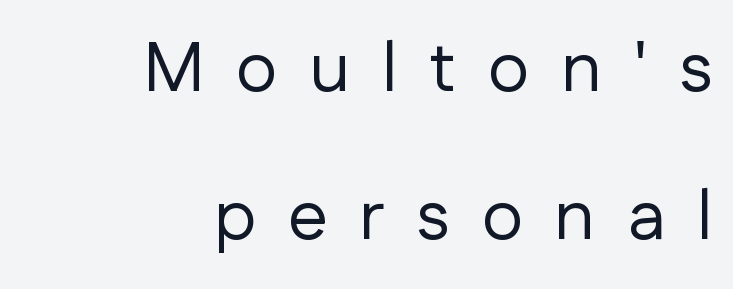
Q: Is the text bold? A: No.
Q: Is the text italic (slanted)? A: No, it is upright.
Q: Is the typeface a serif or a sans-serif typeface? A: Sans-serif.
Q: Is the text underlined? A: No.
Q: How is the paragraph aligned? A: Right-aligned.
Q: Is the spacing between letters normal or unusually wide? A: Unusually wide.
Q: Is the spacing between lines tight, normal or loose? A: Loose.
Q: Width (condensed, normal, or wide)? A: Normal.
Q: Stroke contrast? A: Low.
Q: x-height? A: Medium.
Q: Monospaced? A: No.
